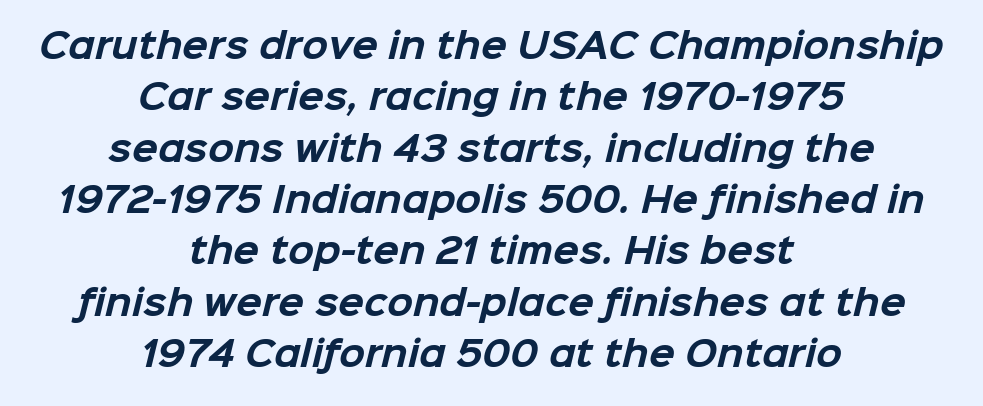
Q: Is the text bold? A: Yes.
Q: Is the typeface a serif or a sans-serif typeface? A: Sans-serif.
Q: Is the text underlined? A: No.
Q: How is the paragraph aligned? A: Centered.
Q: Is the spacing between letters normal or unusually wide? A: Normal.
Q: Is the spacing between lines tight, normal or loose? A: Normal.
Q: Width (condensed, normal, or wide)? A: Normal.
Q: Stroke contrast? A: Low.
Q: x-height? A: Medium.
Q: Monospaced? A: No.
